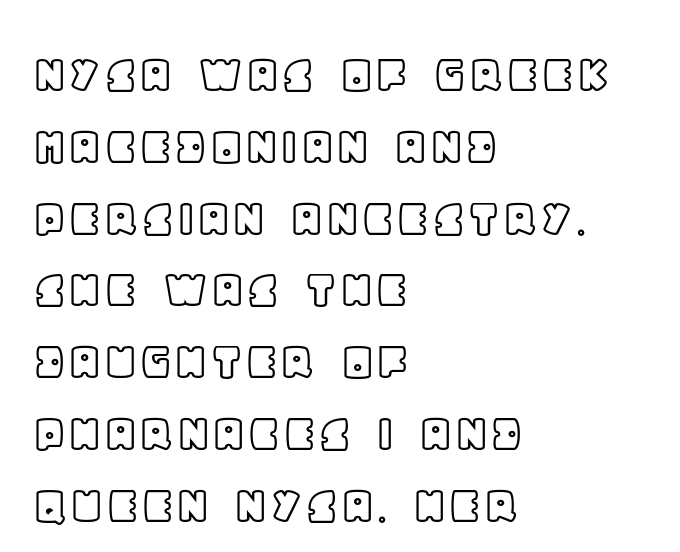
{"italic": "no", "width": "normal", "x_height": "large", "monospaced": "no", "underline": "no", "align": "left", "line_spacing": "normal", "line_spacing_ratio": 1.26, "letter_spacing": "normal", "letter_spacing_em": 0.0, "glyph_px": 57}
